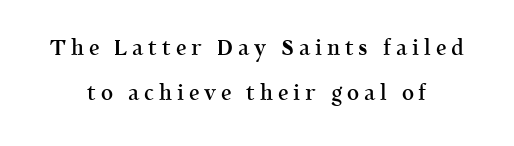
{"italic": "no", "bold": "semi", "underline": "no", "align": "center", "line_spacing": "loose", "line_spacing_ratio": 2.16, "letter_spacing": "wide", "letter_spacing_em": 0.23, "glyph_px": 21}
